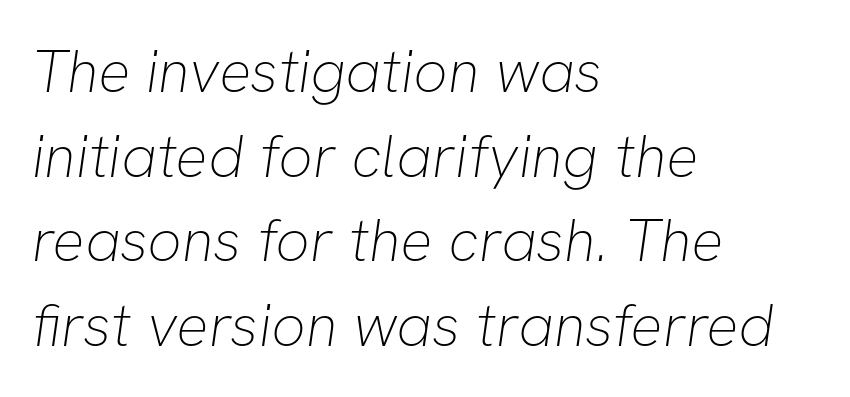
Note the varied advance widths — an 'i' is clearly narrower than an 'm'. Where is the straight margin? On the left. Students, observe: this is what conventionally led text looks like. The space directly below the letters is spotless. The designer went with a sans here, leaving each stem footless. No extra ink here — the face is not bold.
